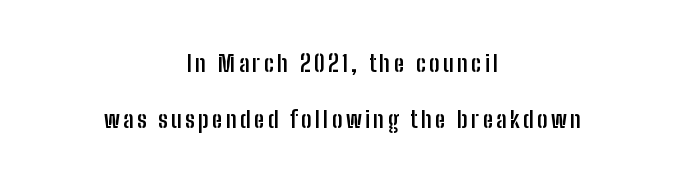
The passage shown is emphatically bold. Unlike italic type, these characters show no tilt at all. Each new line begins a long way beneath the previous one. The strip under each line holds only bare page. The compositor balanced each line on the midline.
